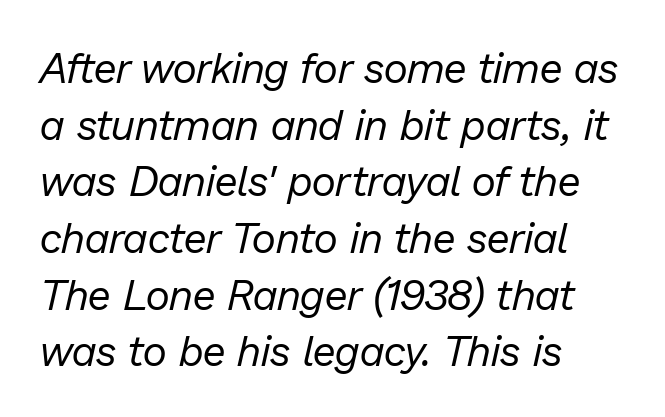
Q: Is the text bold? A: No.
Q: Is the text italic (slanted)? A: Yes, it leans right by about 13 degrees.
Q: Is the text underlined? A: No.
Q: How is the paragraph aligned? A: Left-aligned.
Q: Is the spacing between letters normal or unusually wide? A: Normal.
Q: Is the spacing between lines tight, normal or loose? A: Normal.
Q: Width (condensed, normal, or wide)? A: Normal.
Q: Stroke contrast? A: Low.
Q: x-height? A: Medium.
Q: Monospaced? A: No.
